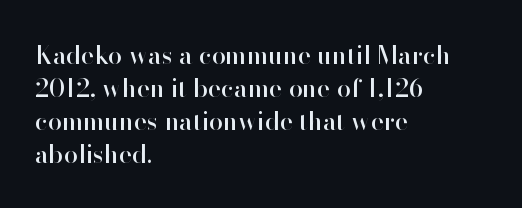
{"italic": "no", "underline": "no", "align": "left", "line_spacing": "normal", "line_spacing_ratio": 1.32, "letter_spacing": "normal", "letter_spacing_em": 0.0, "glyph_px": 25}
